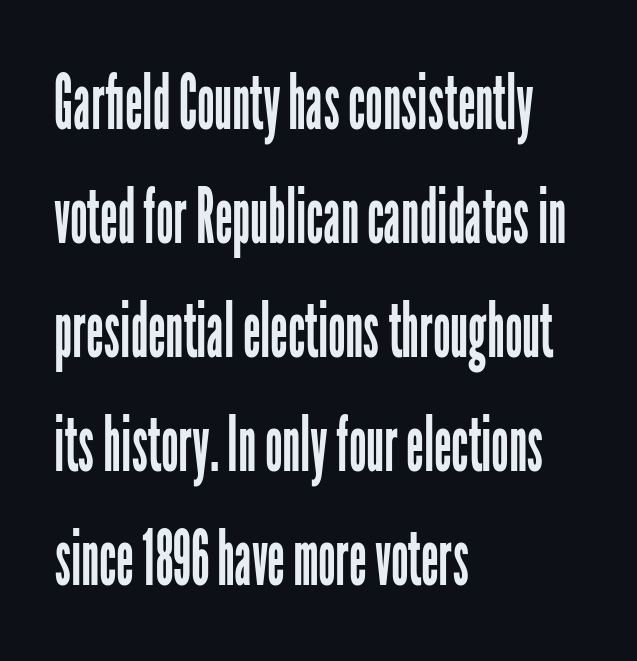
Italic: no, the glyphs are upright roman. The gaps between neighbouring characters are ordinary and unremarkable. The rendering uses a moderate line-height, typical for paragraphs. A typesetter would call this proportional, since set widths differ per character.
